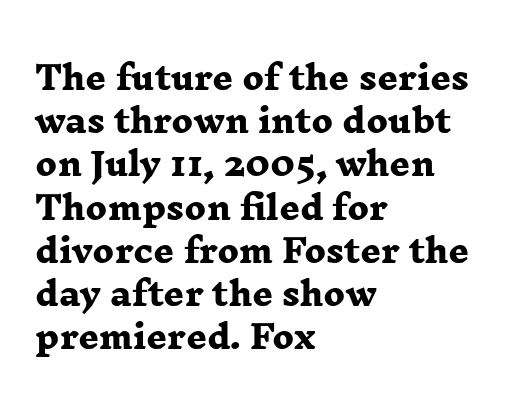
The image shows 32 px heavy, wide serif type; set left-aligned, normal line spacing (1.35x), normal letter spacing, not underlined; low stroke contrast and a medium x-height.
